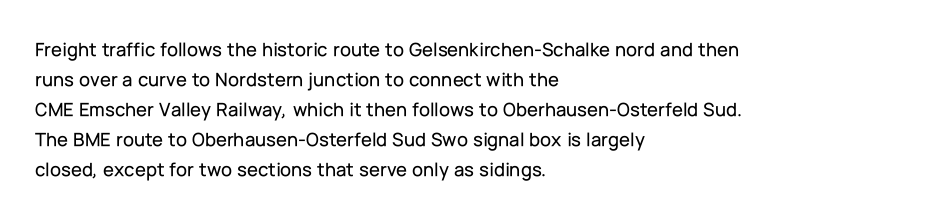
Q: Is the text italic (slanted)? A: No, it is upright.
Q: Is the text underlined? A: No.
Q: How is the paragraph aligned? A: Left-aligned.
Q: Is the spacing between letters normal or unusually wide? A: Normal.
Q: Is the spacing between lines tight, normal or loose? A: Normal.
